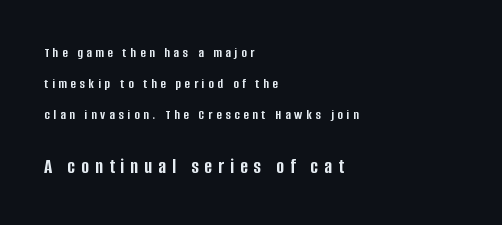
The image shows 21 px bold type, upright; set left-aligned, loose line spacing (2.22x), unusually wide letter spacing (+0.28 em), not underlined; the second (bottom) block is 1.5x larger.
